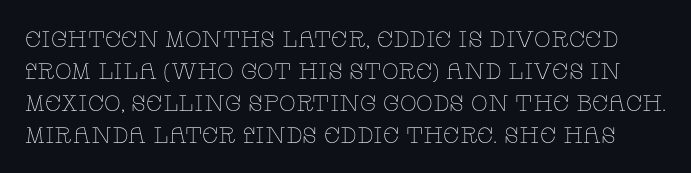
Q: Is the text bold? A: No.
Q: Is the text italic (slanted)? A: No, it is upright.
Q: Is the text underlined? A: No.
Q: Is the spacing between letters normal or unusually wide? A: Normal.
Q: Is the spacing between lines tight, normal or loose? A: Normal.
